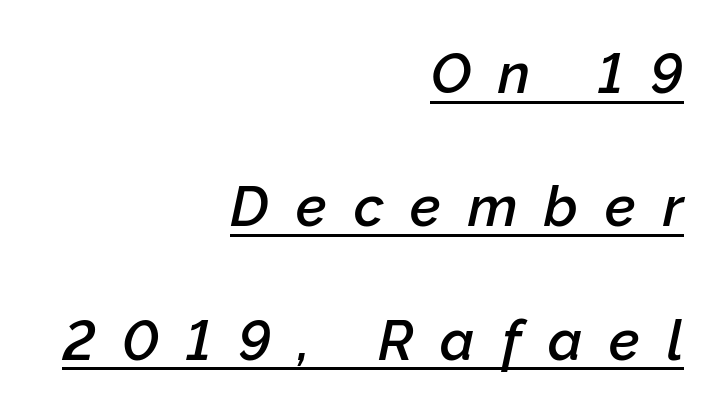
Q: Is the text bold? A: Semi-bold.
Q: Is the text italic (slanted)? A: Yes, it leans right by about 12 degrees.
Q: Is the text underlined? A: Yes.
Q: How is the paragraph aligned? A: Right-aligned.
Q: Is the spacing between letters normal or unusually wide? A: Unusually wide.
Q: Is the spacing between lines tight, normal or loose? A: Loose.
Q: Width (condensed, normal, or wide)? A: Normal.
Q: Stroke contrast? A: Low.
Q: x-height? A: Medium.
Q: Monospaced? A: No.
